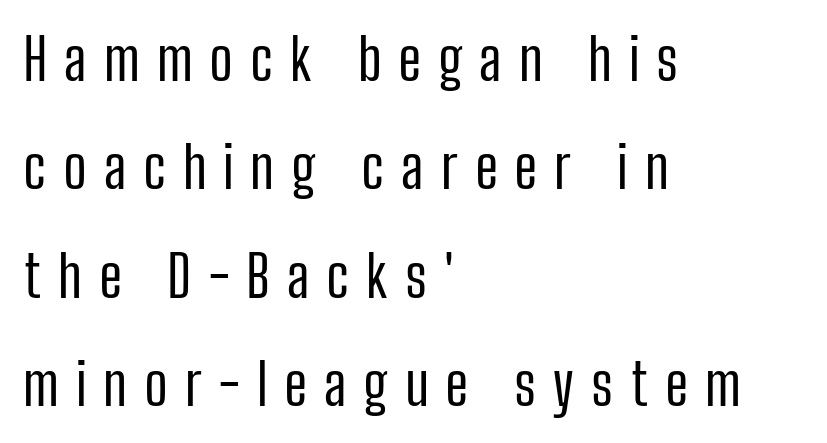
The image shows 58 px regular-weight, condensed sans-serif type, upright; set left-aligned, line spacing 1.87x, unusually wide letter spacing (+0.29 em), not underlined; low stroke contrast and a medium x-height.
